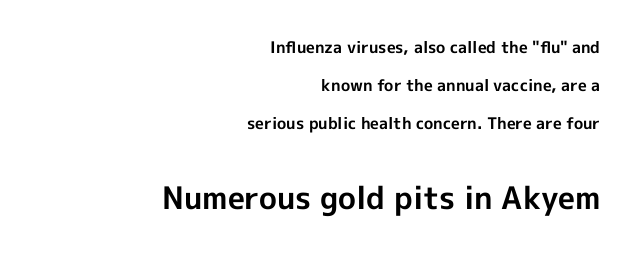
The image shows 31 px bold sans-serif type, upright; set right-aligned, loose line spacing (2.39x), normal letter spacing, not underlined; the second (bottom) block is 1.94x larger; a medium x-height.
